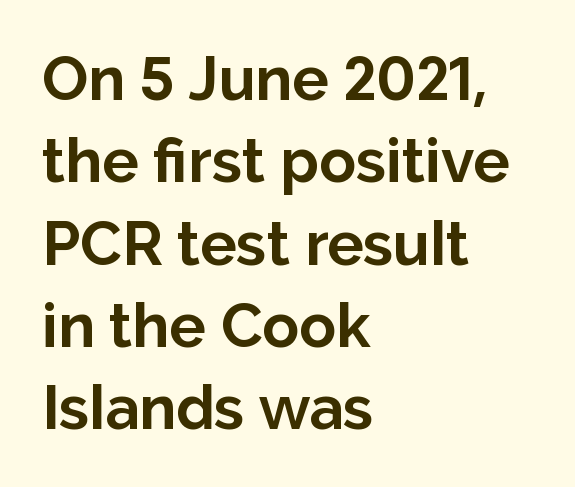
Q: Is the text bold? A: Yes.
Q: Is the text italic (slanted)? A: No, it is upright.
Q: Is the typeface a serif or a sans-serif typeface? A: Sans-serif.
Q: Is the text underlined? A: No.
Q: How is the paragraph aligned? A: Left-aligned.
Q: Is the spacing between letters normal or unusually wide? A: Normal.
Q: Is the spacing between lines tight, normal or loose? A: Normal.
Q: Width (condensed, normal, or wide)? A: Normal.
Q: Stroke contrast? A: Low.
Q: x-height? A: Medium.
Q: Monospaced? A: No.
